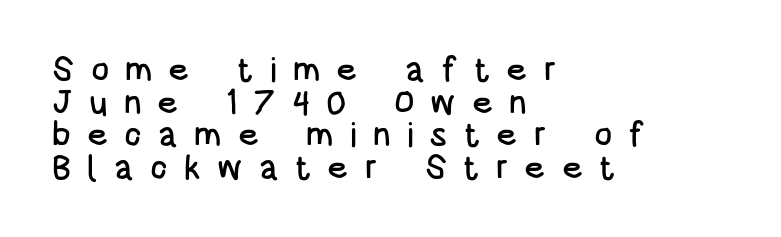
{"serif": "no", "italic": "no", "width": "condensed", "stroke_contrast": "low", "x_height": "large", "monospaced": "no", "underline": "no", "align": "left", "line_spacing": "tight", "line_spacing_ratio": 0.96, "letter_spacing": "wide", "letter_spacing_em": 0.47, "glyph_px": 34}
